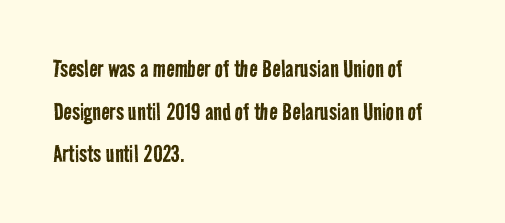
{"serif": "no", "bold": "no", "weight": "regular", "width": "condensed", "stroke_contrast": "low", "x_height": "medium", "monospaced": "no", "underline": "no", "align": "left", "line_spacing": "normal", "line_spacing_ratio": 1.52, "letter_spacing": "normal", "letter_spacing_em": 0.0, "glyph_px": 28}
